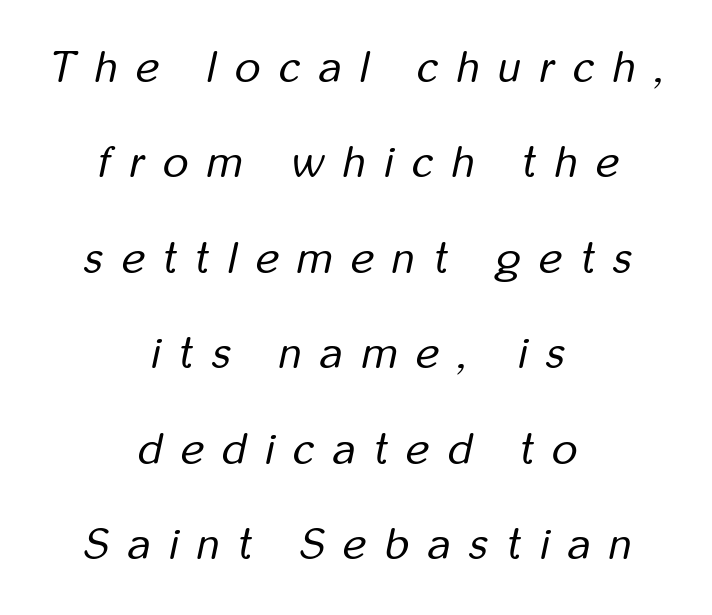
In terms of letterspacing, this is a distinctly airy, spread setting. Just letters on the line, the space beneath them empty. The rendering uses natural spacing where letterforms have individual widths. You could fit nearly another row in the gap between these rows.
